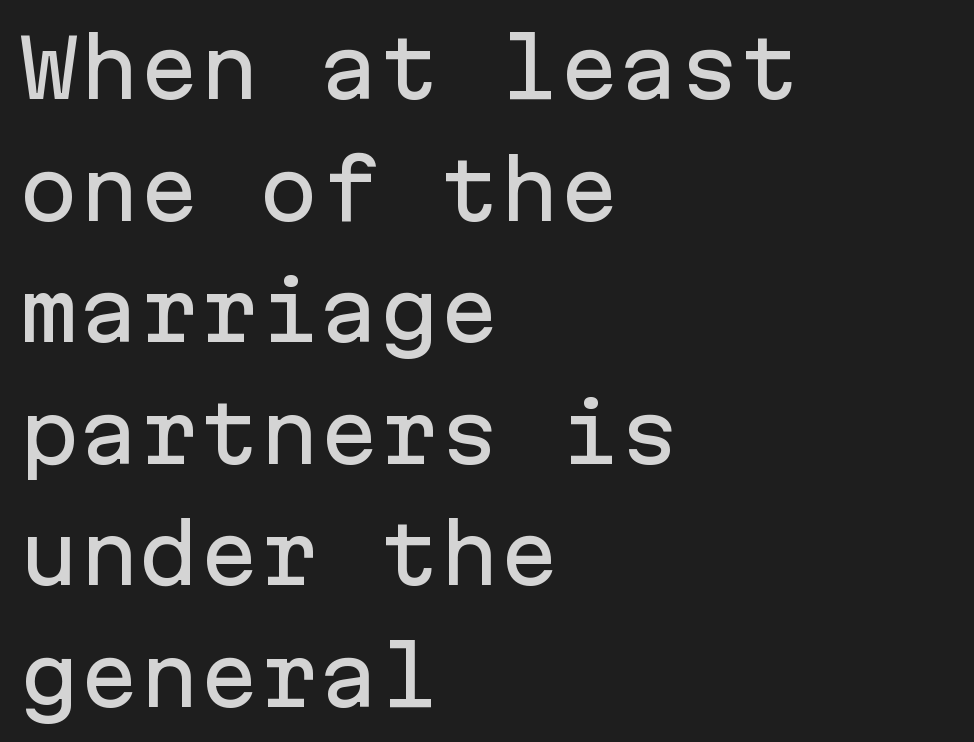
{"serif": "no", "italic": "no", "width": "normal", "stroke_contrast": "low", "x_height": "medium", "monospaced": "yes", "underline": "no", "align": "left", "line_spacing": "normal", "line_spacing_ratio": 1.52, "letter_spacing": "normal", "letter_spacing_em": 0.0, "glyph_px": 80}
